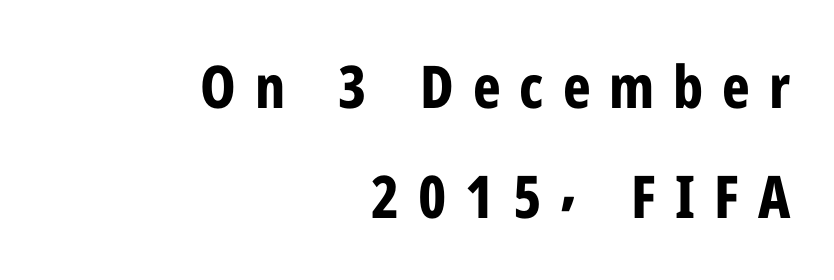
{"serif": "no", "italic": "no", "bold": "yes", "weight": "bold", "width": "condensed", "stroke_contrast": "low", "x_height": "medium", "monospaced": "no", "underline": "no", "align": "right", "line_spacing_ratio": 1.86, "letter_spacing": "wide", "letter_spacing_em": 0.32, "glyph_px": 59}
